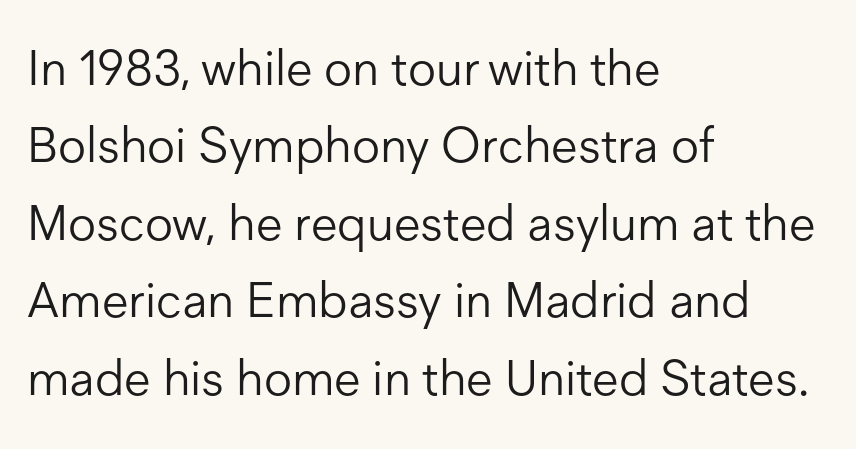
Q: Is the text bold? A: No.
Q: Is the text italic (slanted)? A: No, it is upright.
Q: Is the typeface a serif or a sans-serif typeface? A: Sans-serif.
Q: Is the text underlined? A: No.
Q: How is the paragraph aligned? A: Left-aligned.
Q: Is the spacing between letters normal or unusually wide? A: Normal.
Q: Is the spacing between lines tight, normal or loose? A: Normal.
Q: Width (condensed, normal, or wide)? A: Normal.
Q: Stroke contrast? A: Low.
Q: x-height? A: Medium.
Q: Monospaced? A: No.
